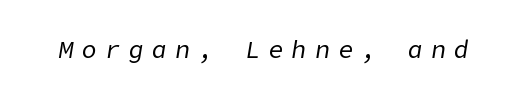
{"italic": "yes", "lean": "right", "slant_degrees": 9, "bold": "no", "underline": "no", "letter_spacing": "wide", "letter_spacing_em": 0.33, "glyph_px": 25}
